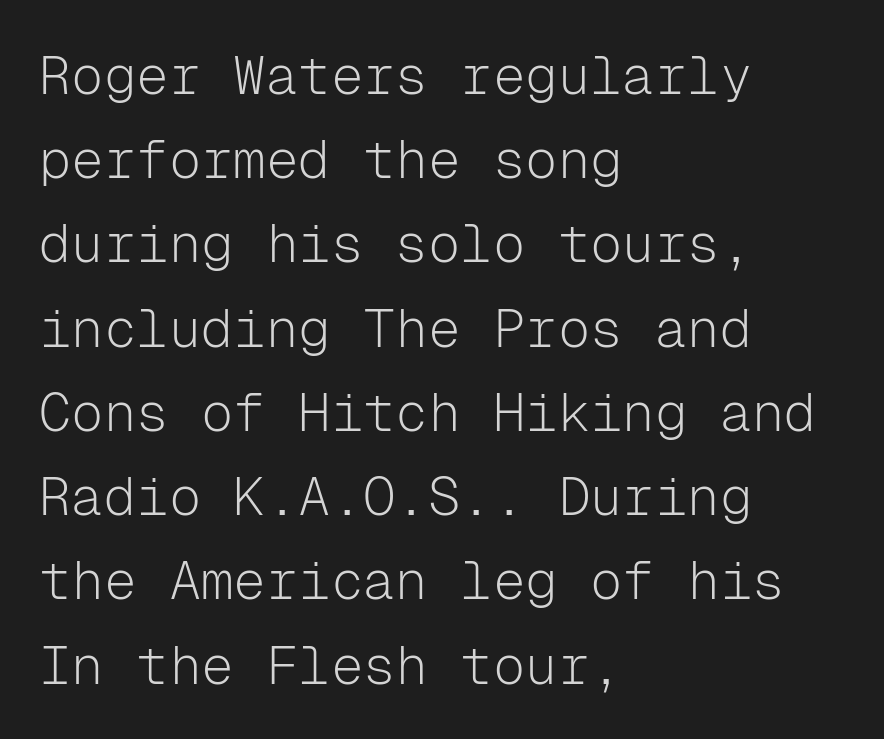
Visually the block forms a straight wall on the left and a jagged coastline on the right. Here the designer chose a console-style face with uniform glyph widths. Does extra space separate the letters? No, they use regular spacing. The block of text has a typical density, with ordinary space between rows. The font's upright variant was chosen for this text.
